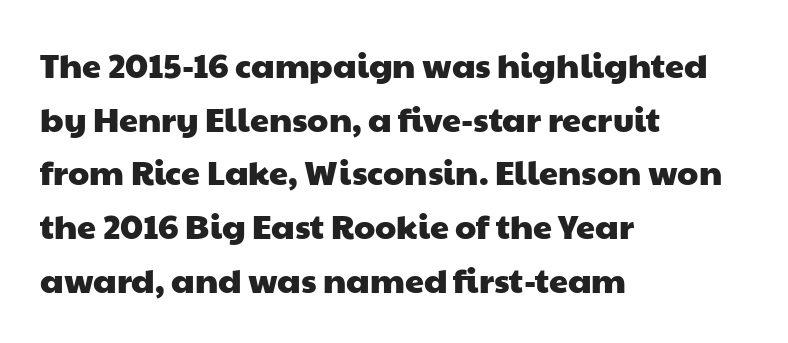
Honestly, there is no underline to notice here at all. This rendering uses left alignment, leaving the right contour irregular. Spacing verdict: proportional, widths tailored to each character. The type family on display is of the sans-serif kind.
